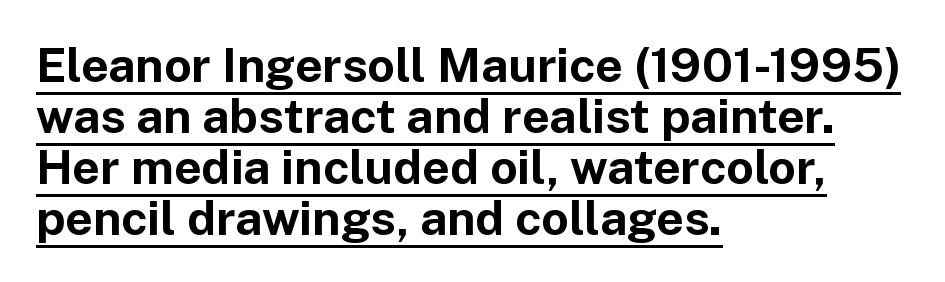
{"serif": "no", "italic": "no", "bold": "yes", "weight": "bold", "width": "normal", "stroke_contrast": "low", "x_height": "medium", "monospaced": "no", "underline": "yes", "align": "left", "line_spacing": "tight", "line_spacing_ratio": 1.06, "letter_spacing": "normal", "letter_spacing_em": 0.0, "glyph_px": 48}
